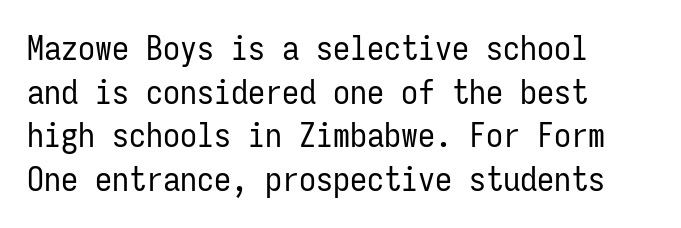
Q: Is the text bold? A: No.
Q: Is the text italic (slanted)? A: No, it is upright.
Q: Is the typeface a serif or a sans-serif typeface? A: Sans-serif.
Q: Is the text underlined? A: No.
Q: How is the paragraph aligned? A: Left-aligned.
Q: Is the spacing between letters normal or unusually wide? A: Normal.
Q: Is the spacing between lines tight, normal or loose? A: Normal.
Q: Width (condensed, normal, or wide)? A: Condensed.
Q: Stroke contrast? A: Low.
Q: x-height? A: Medium.
Q: Monospaced? A: Yes.
